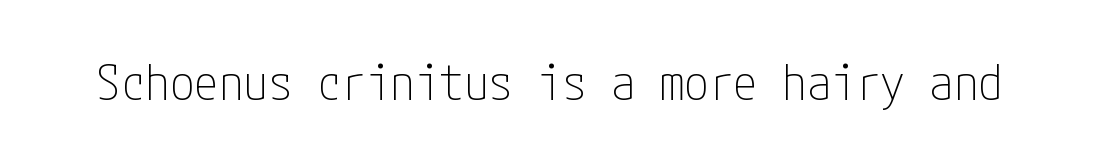
The image shows 49 px thin, condensed sans-serif type, upright; set normal letter spacing, not underlined; low stroke contrast and a medium x-height.
